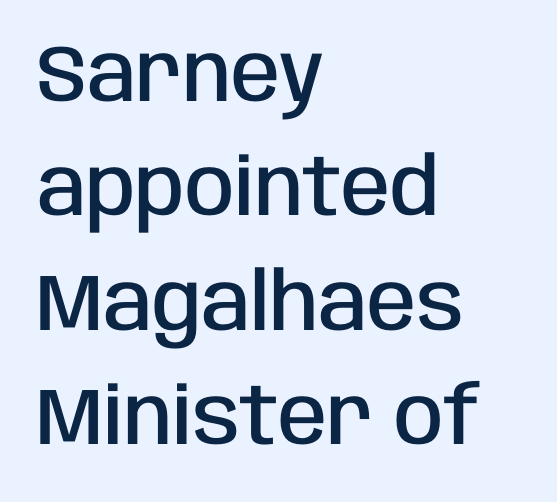
{"serif": "no", "italic": "no", "bold": "semi", "weight": "semibold", "width": "condensed", "stroke_contrast": "low", "x_height": "large", "monospaced": "no", "underline": "no", "align": "left", "line_spacing": "normal", "line_spacing_ratio": 1.43, "letter_spacing": "normal", "letter_spacing_em": 0.0, "glyph_px": 80}
